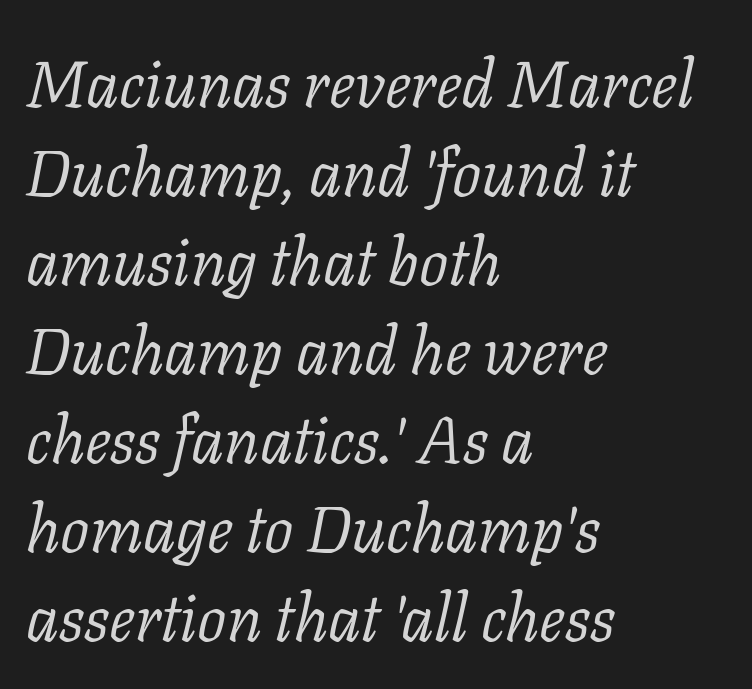
Q: Is the text bold? A: No.
Q: Is the text italic (slanted)? A: Yes, it leans right by about 11 degrees.
Q: Is the typeface a serif or a sans-serif typeface? A: Serif.
Q: Is the text underlined? A: No.
Q: How is the paragraph aligned? A: Left-aligned.
Q: Is the spacing between letters normal or unusually wide? A: Normal.
Q: Is the spacing between lines tight, normal or loose? A: Normal.
Q: Width (condensed, normal, or wide)? A: Normal.
Q: Stroke contrast? A: Low.
Q: x-height? A: Medium.
Q: Monospaced? A: No.
